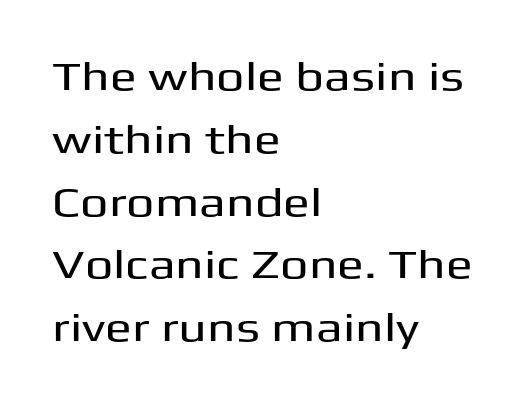
The image shows 40 px wide sans-serif type, upright; set left-aligned, normal line spacing (1.57x), normal letter spacing, not underlined; medium stroke contrast and a medium x-height.
